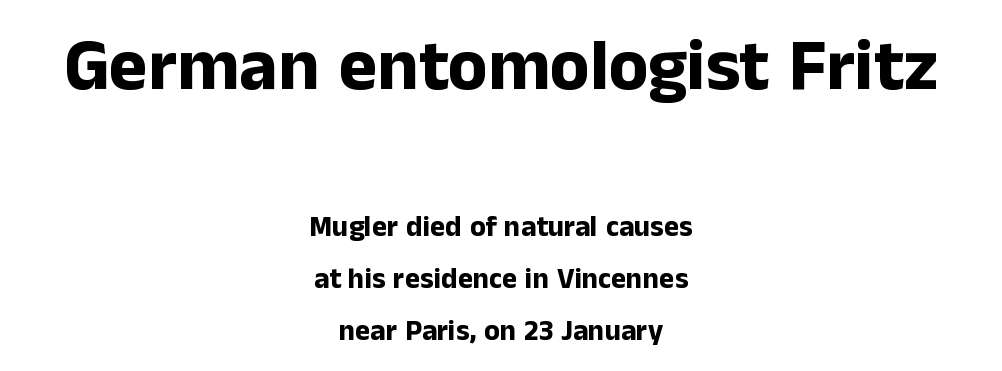
Q: Is the text bold? A: Yes.
Q: Is the text italic (slanted)? A: No, it is upright.
Q: Is the typeface a serif or a sans-serif typeface? A: Sans-serif.
Q: Is the text underlined? A: No.
Q: How is the paragraph aligned? A: Centered.
Q: Is the spacing between letters normal or unusually wide? A: Normal.
Q: Which block of text is set in a larger size, the first (top) or the second (bottom)? A: The first (top) one.
Q: Width (condensed, normal, or wide)? A: Normal.
Q: Stroke contrast? A: Low.
Q: x-height? A: Medium.
Q: Monospaced? A: No.
